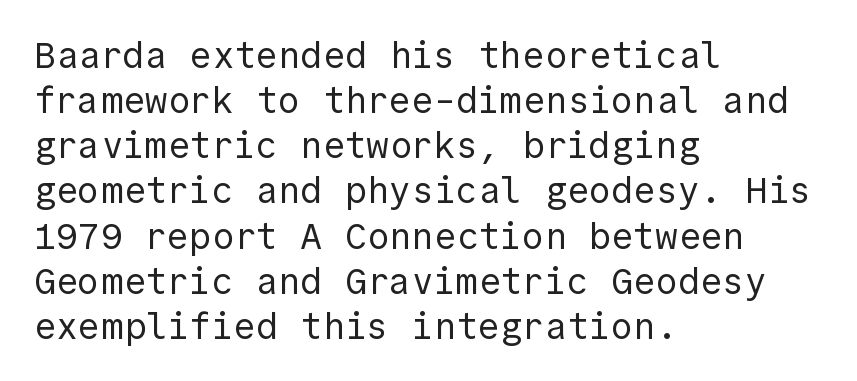
The image shows 37 px regular-weight sans-serif type, upright; set left-aligned, line spacing 1.22x, normal letter spacing, not underlined; a medium x-height.
